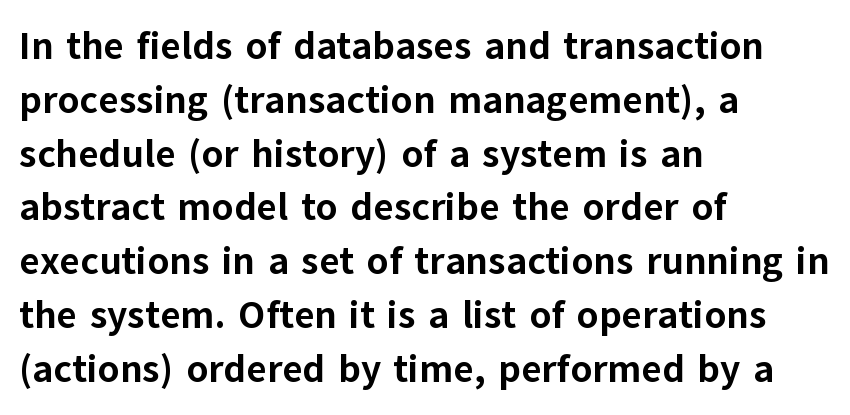
The passage shown is typed in a proportional face where columns would drift. Strong, thick strokes mark this as bold type. Which margin do the lines hug? The left one — the right edge is uneven. Each word holds together tightly as a unit, with standard inter-letter gaps.
